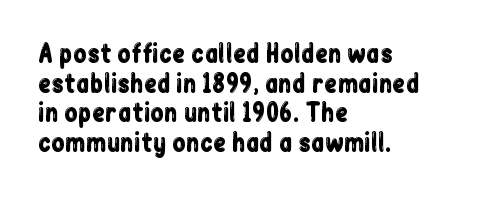
The image shows 24 px text type, upright; set left-aligned, line spacing 1.23x, normal letter spacing, not underlined.
